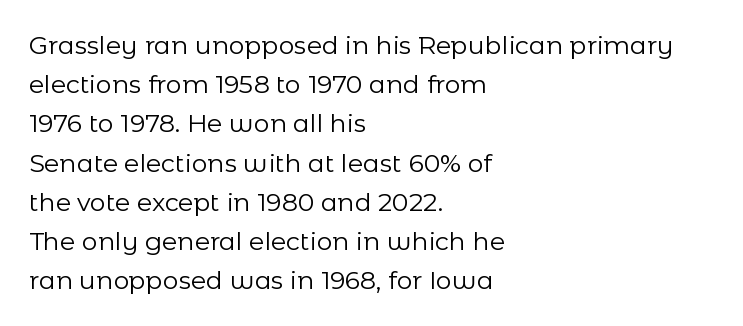
{"italic": "no", "bold": "no", "underline": "no", "align": "left", "line_spacing": "normal", "line_spacing_ratio": 1.57, "letter_spacing": "normal", "letter_spacing_em": 0.0, "glyph_px": 25}
